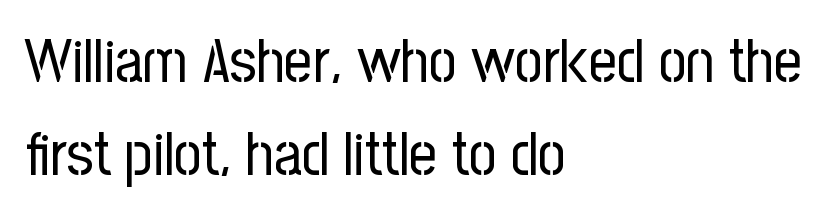
The image shows 61 px regular-weight, condensed sans-serif type, upright; set left-aligned, normal line spacing (1.53x), normal letter spacing, not underlined; low stroke contrast and a medium x-height.
